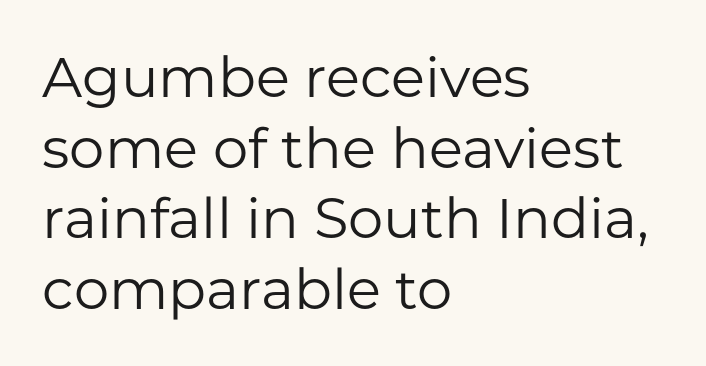
The image shows 56 px regular-weight sans-serif type, upright; set left-aligned, normal line spacing (1.26x), normal letter spacing, not underlined; low stroke contrast and a medium x-height.
